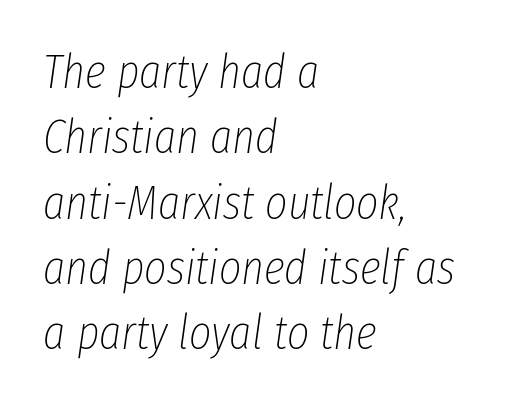
{"italic": "yes", "lean": "right", "slant_degrees": 8, "bold": "no", "weight": "thin", "width": "condensed", "stroke_contrast": "low", "x_height": "medium", "monospaced": "no", "underline": "no", "align": "left", "line_spacing": "normal", "line_spacing_ratio": 1.36, "letter_spacing": "normal", "letter_spacing_em": 0.0, "glyph_px": 48}
